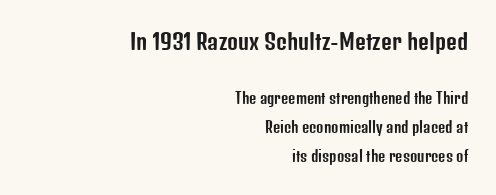
{"italic": "no", "underline": "no", "align": "right", "line_spacing": "loose", "line_spacing_ratio": 2.09, "letter_spacing": "normal", "letter_spacing_em": 0.0, "larger_block": "first", "size_ratio": 1.5, "glyph_px": 21}
